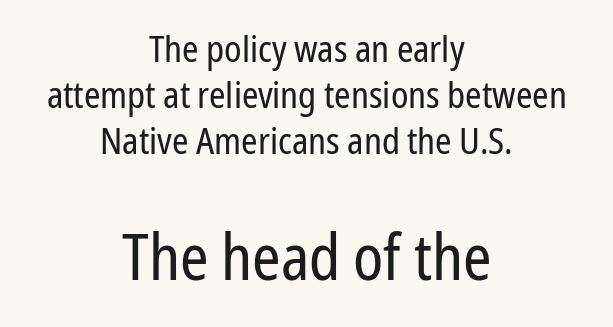
Q: Is the text bold? A: No.
Q: Is the text italic (slanted)? A: No, it is upright.
Q: Is the typeface a serif or a sans-serif typeface? A: Sans-serif.
Q: Is the text underlined? A: No.
Q: How is the paragraph aligned? A: Centered.
Q: Is the spacing between letters normal or unusually wide? A: Normal.
Q: Is the spacing between lines tight, normal or loose? A: Normal.
Q: Which block of text is set in a larger size, the first (top) or the second (bottom)? A: The second (bottom) one.
Q: Width (condensed, normal, or wide)? A: Condensed.
Q: Stroke contrast? A: Low.
Q: x-height? A: Medium.
Q: Monospaced? A: No.
